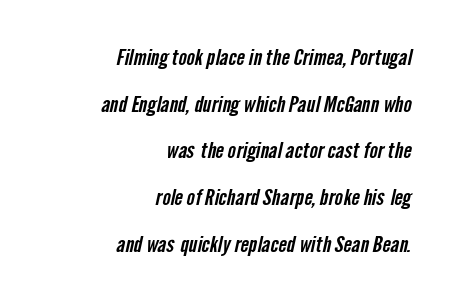
The image shows 22 px text type; set right-aligned, loose line spacing (2.12x), normal letter spacing, not underlined.
